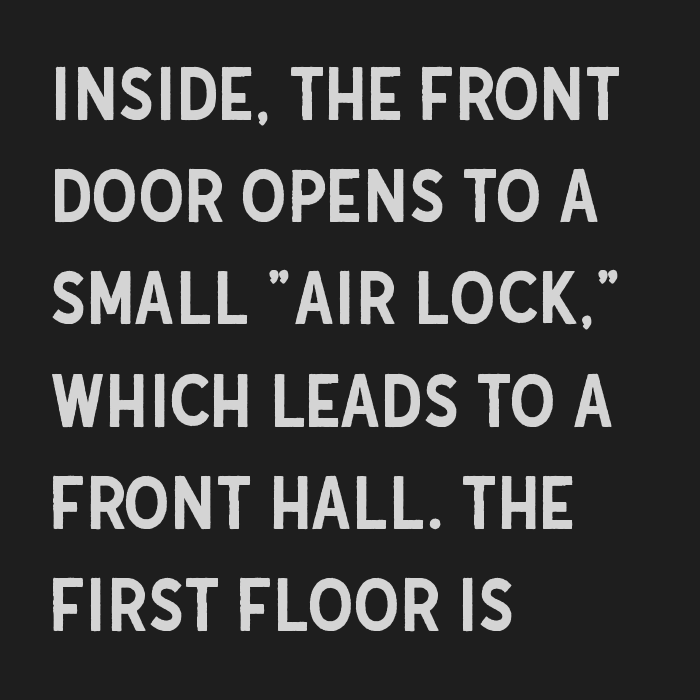
Q: Is the text italic (slanted)? A: No, it is upright.
Q: Is the typeface a serif or a sans-serif typeface? A: Sans-serif.
Q: Is the text underlined? A: No.
Q: How is the paragraph aligned? A: Left-aligned.
Q: Is the spacing between letters normal or unusually wide? A: Normal.
Q: Is the spacing between lines tight, normal or loose? A: Normal.
Q: Width (condensed, normal, or wide)? A: Condensed.
Q: Stroke contrast? A: Low.
Q: x-height? A: Large.
Q: Monospaced? A: No.
